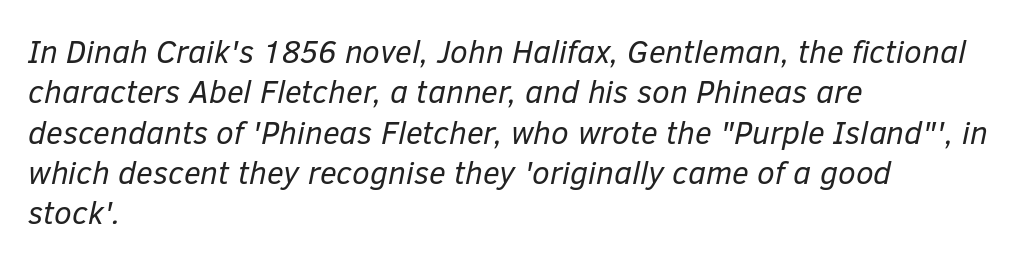
{"italic": "yes", "lean": "right", "slant_degrees": 12, "bold": "no", "weight": "regular", "width": "normal", "stroke_contrast": "low", "x_height": "medium", "monospaced": "no", "underline": "no", "align": "left", "line_spacing": "normal", "line_spacing_ratio": 1.26, "letter_spacing": "normal", "letter_spacing_em": 0.0, "glyph_px": 32}
